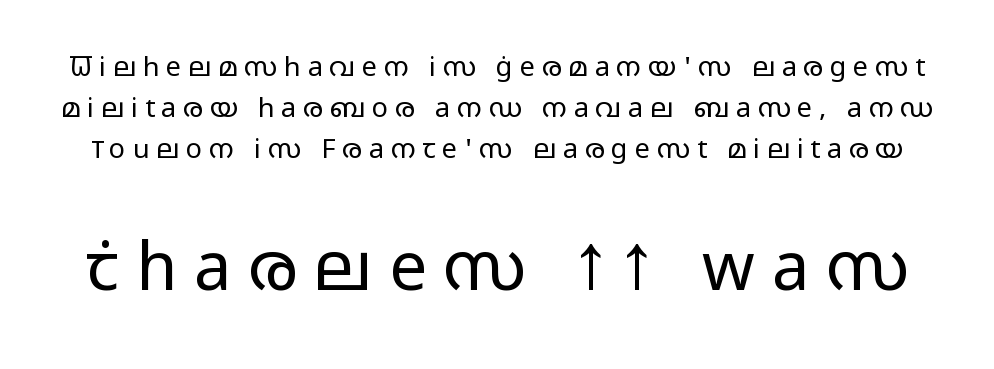
{"serif": "no", "italic": "no", "bold": "no", "weight": "light", "width": "wide", "stroke_contrast": "low", "x_height": "medium", "monospaced": "no", "underline": "no", "line_spacing": "normal", "line_spacing_ratio": 1.52, "letter_spacing": "wide", "letter_spacing_em": 0.25, "larger_block": "second", "size_ratio": 2.48, "glyph_px": 67}
